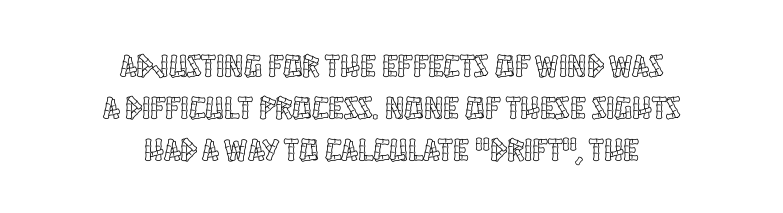
The image shows 32 px condensed type, upright; set centered, normal line spacing (1.31x), normal letter spacing, not underlined; a large x-height.
